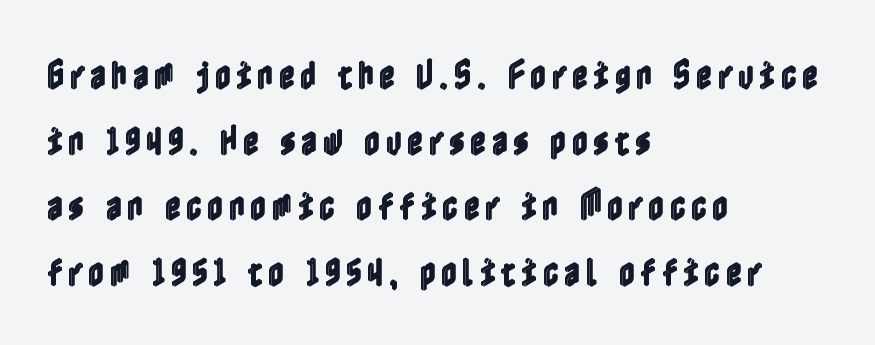
A clean baseline with only descenders dipping below it. Compared with a centered layout, this one pins lines to the left instead. Leading is clearly above the norm, producing a sparse column. The font's upright variant was chosen for this text.
